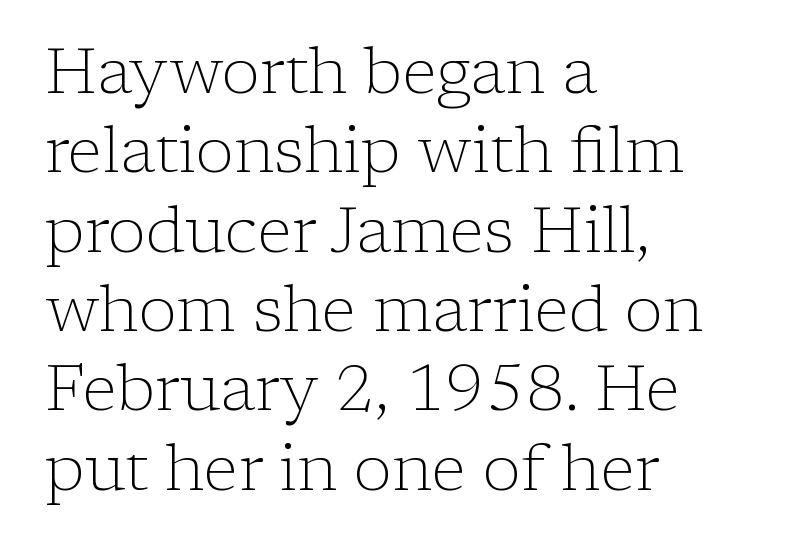
{"serif": "yes", "italic": "no", "bold": "no", "weight": "light", "width": "normal", "stroke_contrast": "low", "x_height": "medium", "monospaced": "no", "underline": "no", "align": "left", "line_spacing_ratio": 1.24, "letter_spacing": "normal", "letter_spacing_em": 0.0, "glyph_px": 64}
